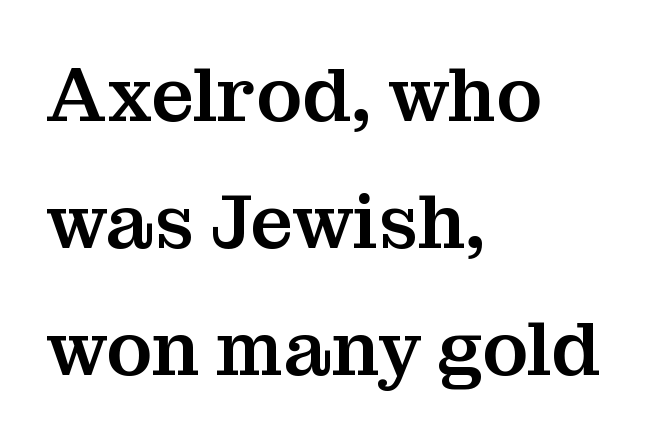
{"serif": "yes", "italic": "no", "width": "normal", "stroke_contrast": "medium", "x_height": "medium", "monospaced": "no", "underline": "no", "align": "left", "line_spacing": "normal", "line_spacing_ratio": 1.67, "letter_spacing": "normal", "letter_spacing_em": 0.0, "glyph_px": 76}
